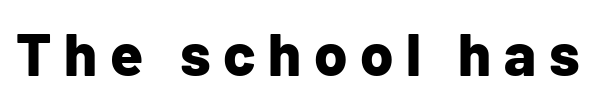
{"serif": "no", "italic": "no", "bold": "yes", "weight": "bold", "width": "normal", "stroke_contrast": "low", "x_height": "medium", "monospaced": "no", "underline": "no", "letter_spacing": "wide", "letter_spacing_em": 0.21, "glyph_px": 60}
